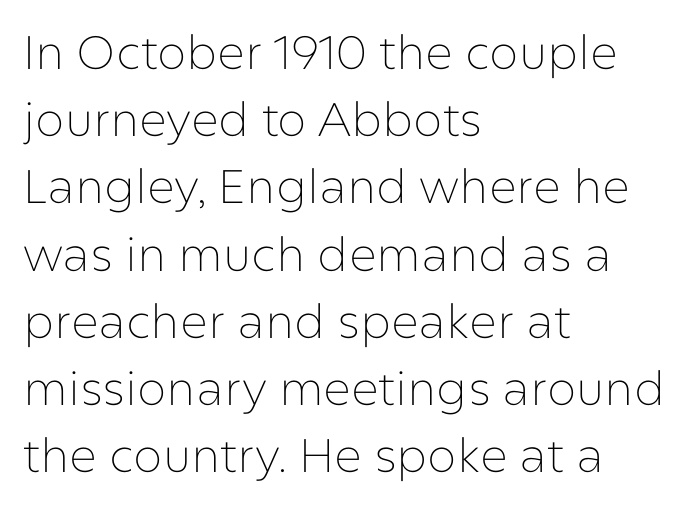
{"serif": "no", "italic": "no", "bold": "no", "weight": "thin", "width": "normal", "stroke_contrast": "low", "x_height": "medium", "monospaced": "no", "underline": "no", "align": "left", "line_spacing": "normal", "line_spacing_ratio": 1.43, "letter_spacing": "normal", "letter_spacing_em": 0.0, "glyph_px": 47}
